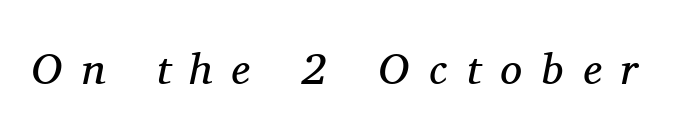
Q: Is the text bold? A: No.
Q: Is the text italic (slanted)? A: Yes, it leans right by about 11 degrees.
Q: Is the typeface a serif or a sans-serif typeface? A: Serif.
Q: Is the text underlined? A: No.
Q: Is the spacing between letters normal or unusually wide? A: Unusually wide.
Q: Width (condensed, normal, or wide)? A: Normal.
Q: Stroke contrast? A: Medium.
Q: x-height? A: Medium.
Q: Monospaced? A: No.
